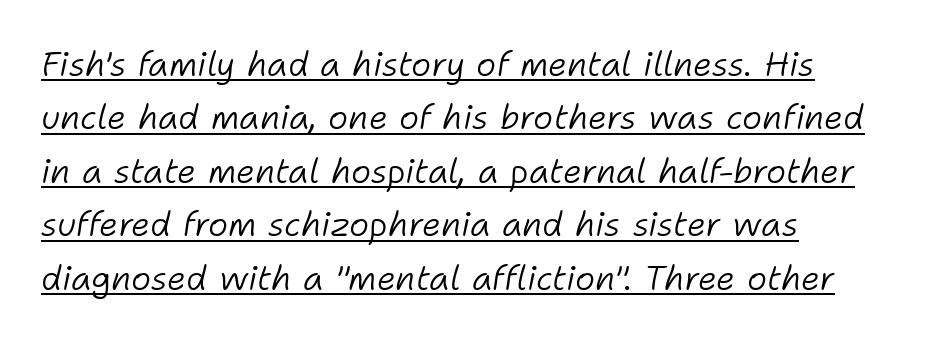
Q: Is the text bold? A: No.
Q: Is the text italic (slanted)? A: Yes, it leans right by about 11 degrees.
Q: Is the text underlined? A: Yes.
Q: How is the paragraph aligned? A: Left-aligned.
Q: Is the spacing between letters normal or unusually wide? A: Normal.
Q: Is the spacing between lines tight, normal or loose? A: Normal.
Q: Width (condensed, normal, or wide)? A: Normal.
Q: Stroke contrast? A: Low.
Q: x-height? A: Medium.
Q: Monospaced? A: No.
